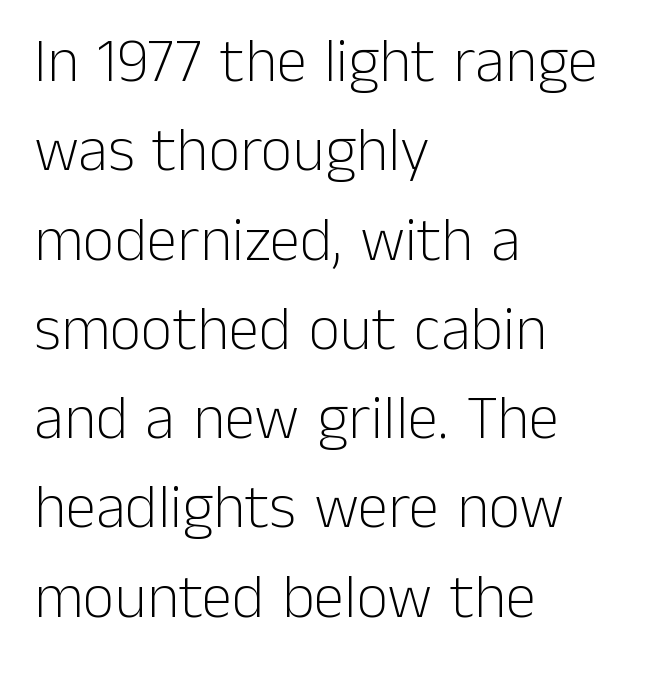
Q: Is the text bold? A: No.
Q: Is the text italic (slanted)? A: No, it is upright.
Q: Is the typeface a serif or a sans-serif typeface? A: Sans-serif.
Q: Is the text underlined? A: No.
Q: How is the paragraph aligned? A: Left-aligned.
Q: Is the spacing between letters normal or unusually wide? A: Normal.
Q: Is the spacing between lines tight, normal or loose? A: Normal.
Q: Width (condensed, normal, or wide)? A: Normal.
Q: Stroke contrast? A: Low.
Q: x-height? A: Medium.
Q: Monospaced? A: No.
